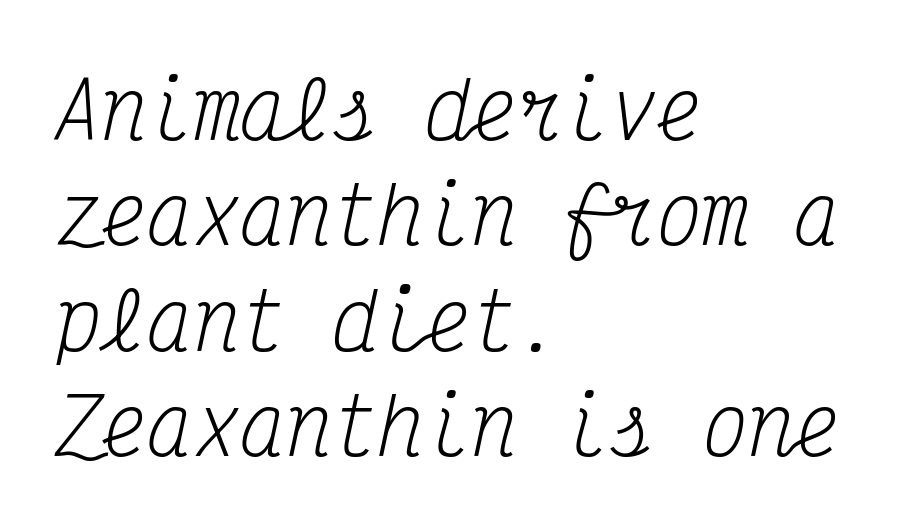
{"serif": "yes", "italic": "yes", "lean": "right", "slant_degrees": 12, "bold": "no", "weight": "regular", "width": "condensed", "stroke_contrast": "medium", "x_height": "medium", "monospaced": "yes", "underline": "no", "align": "left", "line_spacing": "normal", "line_spacing_ratio": 1.37, "letter_spacing": "normal", "letter_spacing_em": 0.0, "glyph_px": 77}
